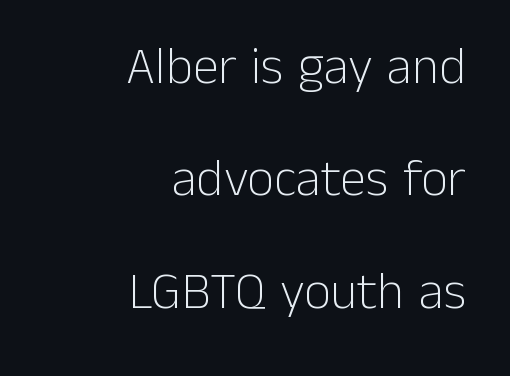
The weight would be labelled regular, book, light, or lighter still. Stroke terminals: plain, sans-serif. These lines are rendered in a variable-pitch font. The string is rendered with underlining switched off. Short note: letters normally spaced. Upright lettering throughout.
